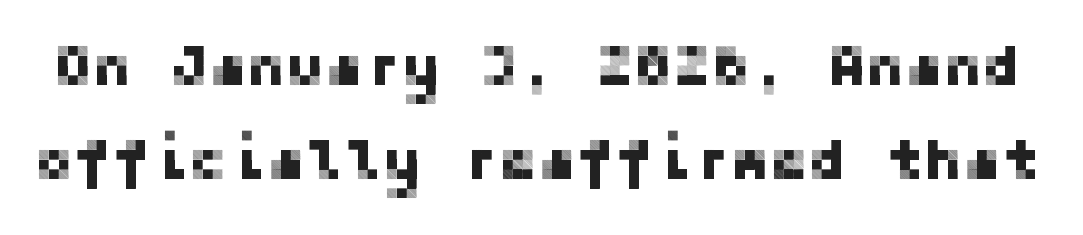
Q: Is the text italic (slanted)? A: No, it is upright.
Q: Is the typeface a serif or a sans-serif typeface? A: Sans-serif.
Q: Is the text underlined? A: No.
Q: Is the spacing between letters normal or unusually wide? A: Normal.
Q: Is the spacing between lines tight, normal or loose? A: Normal.
Q: Width (condensed, normal, or wide)? A: Normal.
Q: Stroke contrast? A: Low.
Q: x-height? A: Medium.
